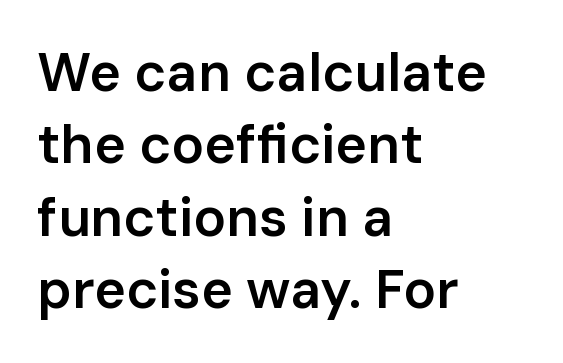
Proportional: the letters do not fall into vertical columns. The strokes are fattened partway — semibold, not bold. The letterforms sit shoulder to shoulder at normal distance. The lettering stays uniformly vertical, giving the passage a roman look.
